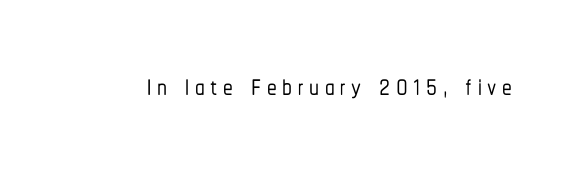
The image shows 39 px condensed sans-serif type, upright; set not underlined; low stroke contrast and a medium x-height.
